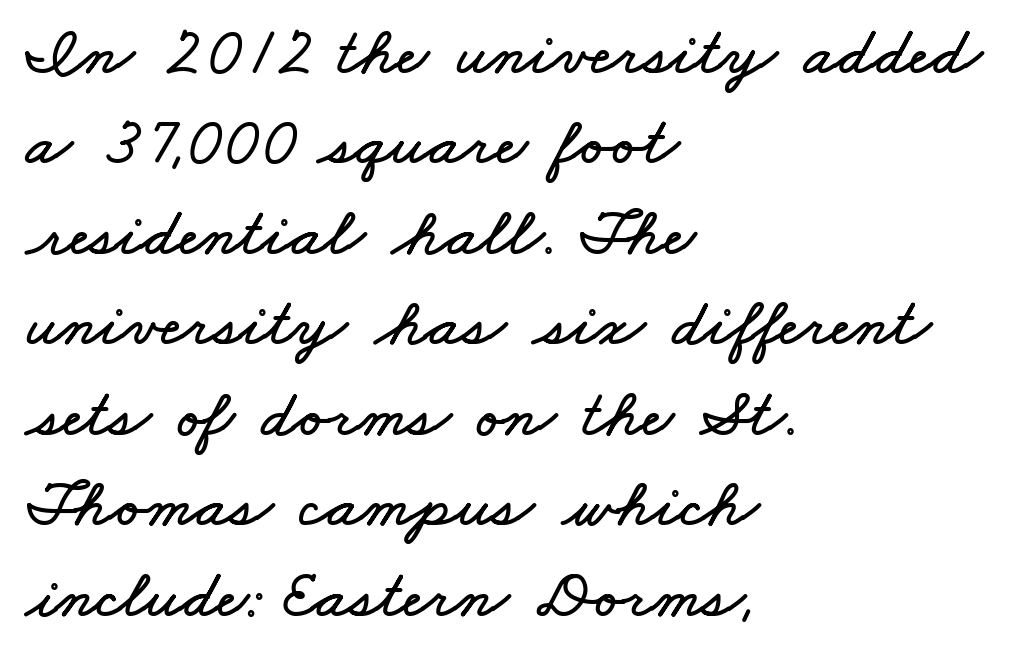
{"width": "wide", "stroke_contrast": "low", "x_height": "small", "monospaced": "no", "underline": "no", "align": "left", "line_spacing": "normal", "line_spacing_ratio": 1.33, "letter_spacing": "normal", "letter_spacing_em": 0.0, "glyph_px": 68}
